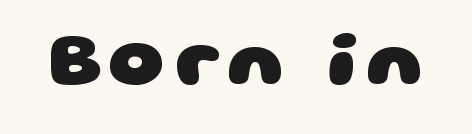
The image shows 78 px heavy, wide sans-serif type; set not underlined; low stroke contrast and a large x-height.
